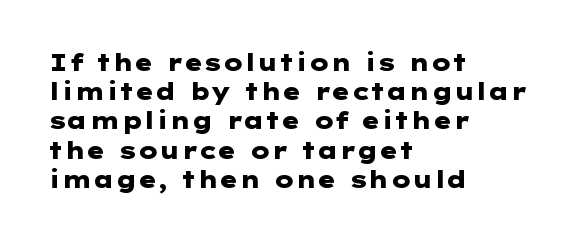
{"italic": "no", "bold": "yes", "underline": "no", "align": "left", "line_spacing": "normal", "line_spacing_ratio": 1.27, "letter_spacing": "normal", "letter_spacing_em": 0.0, "glyph_px": 23}
